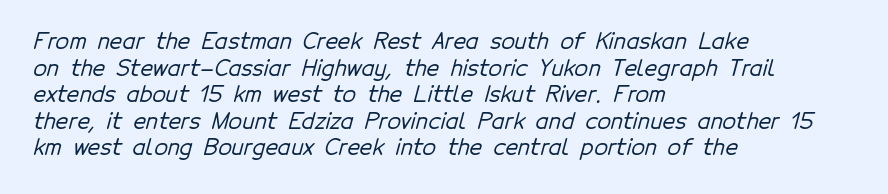
Q: Is the text underlined? A: No.
Q: How is the paragraph aligned? A: Left-aligned.
Q: Is the spacing between letters normal or unusually wide? A: Normal.
